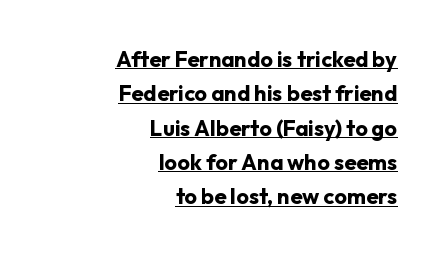
Q: Is the text bold? A: Yes.
Q: Is the text italic (slanted)? A: No, it is upright.
Q: Is the text underlined? A: Yes.
Q: How is the paragraph aligned? A: Right-aligned.
Q: Is the spacing between letters normal or unusually wide? A: Normal.
Q: Is the spacing between lines tight, normal or loose? A: Normal.
